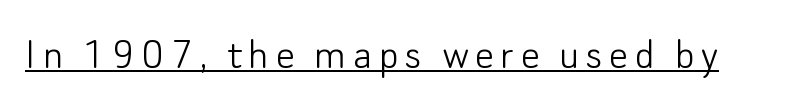
{"serif": "no", "italic": "no", "bold": "no", "weight": "light", "width": "normal", "stroke_contrast": "low", "x_height": "small", "monospaced": "no", "underline": "yes", "glyph_px": 47}
